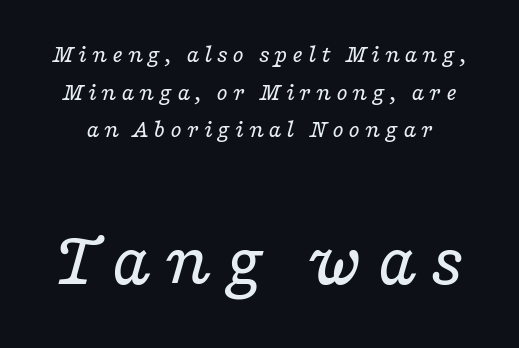
{"serif": "yes", "italic": "yes", "lean": "right", "slant_degrees": 16, "bold": "no", "weight": "regular", "width": "wide", "stroke_contrast": "low", "x_height": "medium", "monospaced": "no", "underline": "no", "line_spacing": "normal", "line_spacing_ratio": 1.45, "larger_block": "second", "size_ratio": 3.04, "glyph_px": 79}
